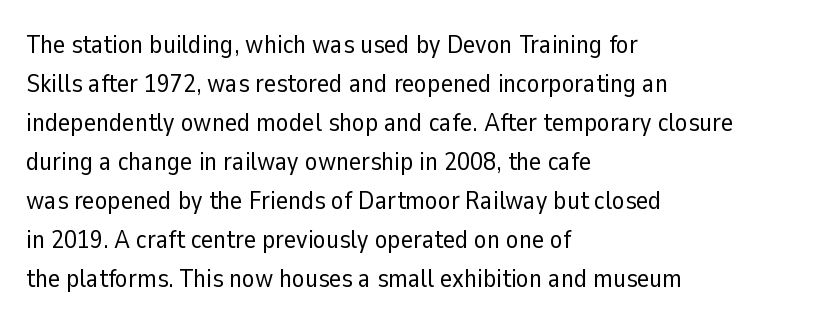
Q: Is the text bold? A: No.
Q: Is the text italic (slanted)? A: No, it is upright.
Q: Is the text underlined? A: No.
Q: How is the paragraph aligned? A: Left-aligned.
Q: Is the spacing between letters normal or unusually wide? A: Normal.
Q: Is the spacing between lines tight, normal or loose? A: Normal.
